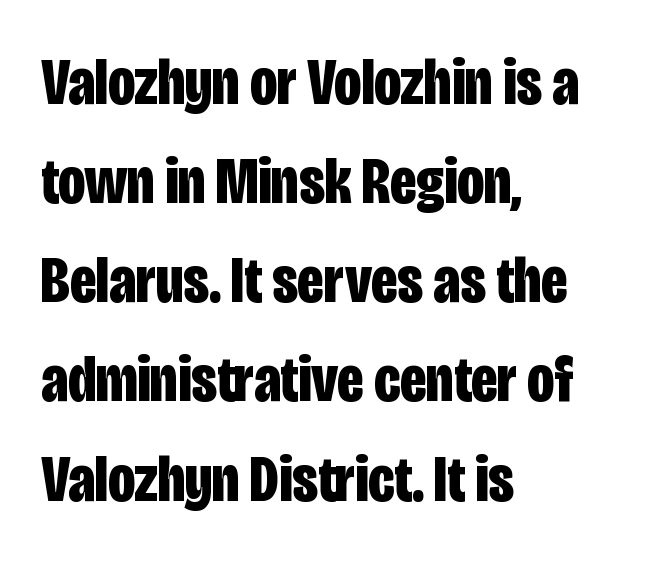
The image shows 67 px bold, condensed sans-serif type, upright; set left-aligned, normal line spacing (1.48x), normal letter spacing, not underlined; low stroke contrast and a large x-height.
